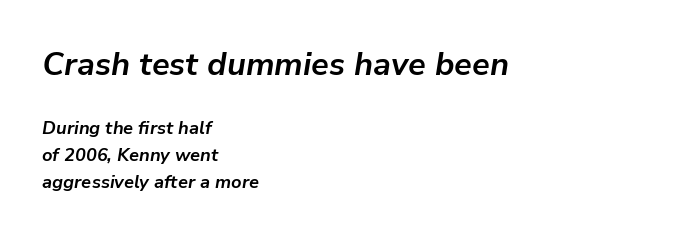
Q: Is the text bold? A: Yes.
Q: Is the text italic (slanted)? A: Yes, it leans right by about 9 degrees.
Q: Is the text underlined? A: No.
Q: How is the paragraph aligned? A: Left-aligned.
Q: Is the spacing between letters normal or unusually wide? A: Normal.
Q: Is the spacing between lines tight, normal or loose? A: Normal.
Q: Which block of text is set in a larger size, the first (top) or the second (bottom)? A: The first (top) one.
Q: Width (condensed, normal, or wide)? A: Normal.
Q: Stroke contrast? A: Low.
Q: x-height? A: Medium.
Q: Monospaced? A: No.
